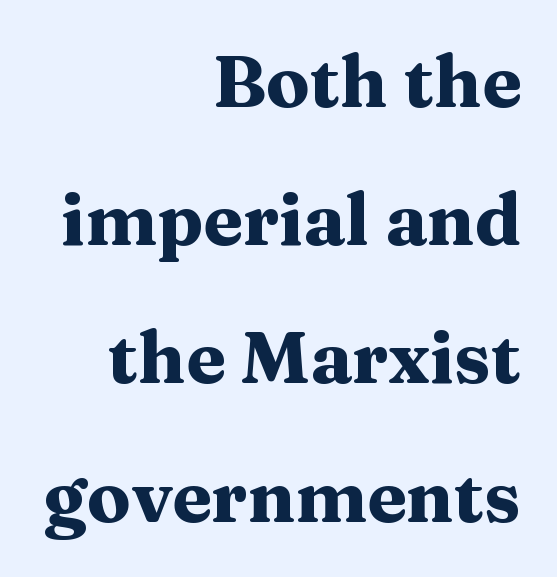
Q: Is the text bold? A: Yes.
Q: Is the text italic (slanted)? A: No, it is upright.
Q: Is the typeface a serif or a sans-serif typeface? A: Serif.
Q: Is the text underlined? A: No.
Q: How is the paragraph aligned? A: Right-aligned.
Q: Is the spacing between letters normal or unusually wide? A: Normal.
Q: Is the spacing between lines tight, normal or loose? A: Loose.
Q: Width (condensed, normal, or wide)? A: Wide.
Q: Stroke contrast? A: Medium.
Q: x-height? A: Medium.
Q: Monospaced? A: No.
